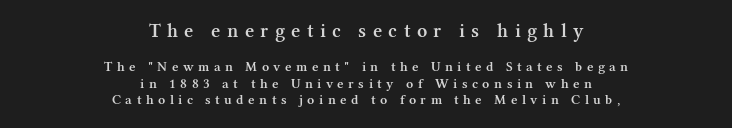
In terms of weight, the rendering is demibold, just under bold. The specimen omits any rule beneath the text block's lines. Caption: expanded tracking, letters set apart. Line starts and ends both wander, symmetrically.
